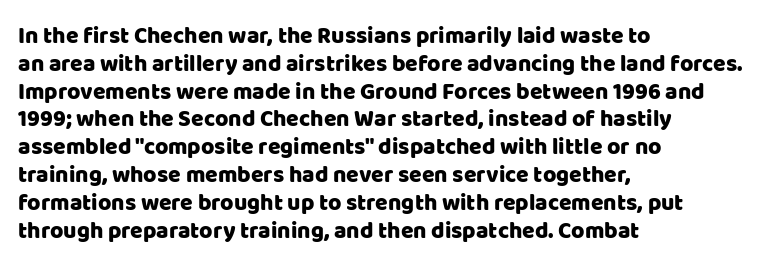
Q: Is the text italic (slanted)? A: No, it is upright.
Q: Is the text underlined? A: No.
Q: How is the paragraph aligned? A: Left-aligned.
Q: Is the spacing between letters normal or unusually wide? A: Normal.
